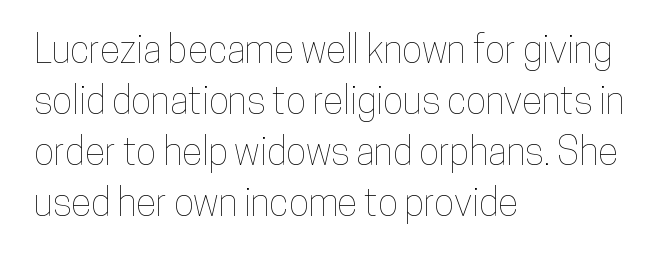
Short note: letters normally spaced. These lines sit exactly where default settings would place them. The paragraph has a hard left edge and a soft right edge. The letters stand upright; this is a roman face. The space directly below the letters is spotless. Varying glyph widths throughout — classic text-font behaviour.
